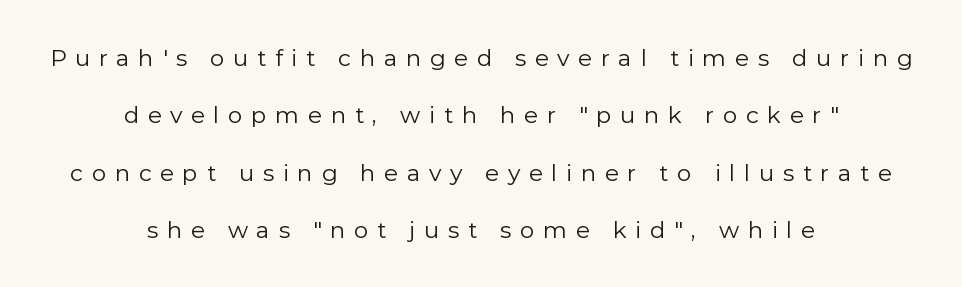
{"italic": "no", "bold": "no", "underline": "no", "align": "center", "line_spacing": "loose", "line_spacing_ratio": 2.49, "letter_spacing": "wide", "letter_spacing_em": 0.37, "glyph_px": 23}
